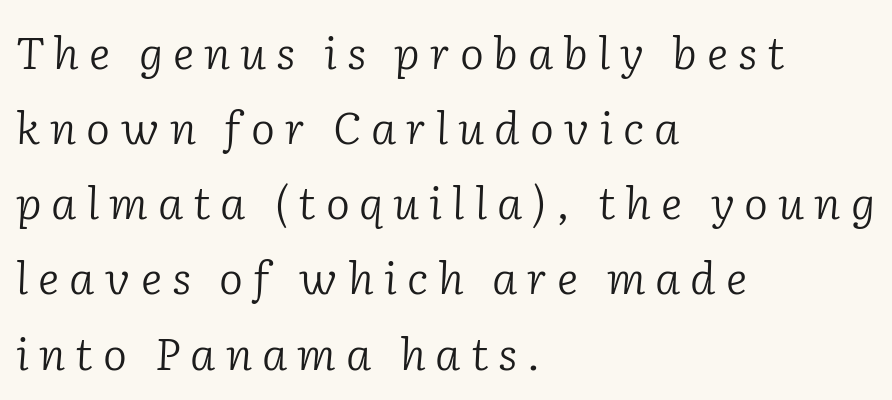
Q: Is the text bold? A: No.
Q: Is the text italic (slanted)? A: Yes, it leans right by about 2 degrees.
Q: Is the typeface a serif or a sans-serif typeface? A: Serif.
Q: Is the text underlined? A: No.
Q: How is the paragraph aligned? A: Left-aligned.
Q: Is the spacing between letters normal or unusually wide? A: Unusually wide.
Q: Is the spacing between lines tight, normal or loose? A: Normal.
Q: Width (condensed, normal, or wide)? A: Normal.
Q: Stroke contrast? A: Low.
Q: x-height? A: Medium.
Q: Monospaced? A: No.
